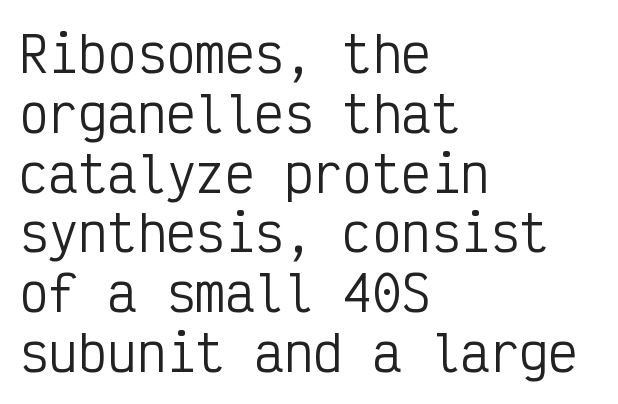
Q: Is the text bold? A: No.
Q: Is the text italic (slanted)? A: No, it is upright.
Q: Is the typeface a serif or a sans-serif typeface? A: Sans-serif.
Q: Is the text underlined? A: No.
Q: How is the paragraph aligned? A: Left-aligned.
Q: Is the spacing between letters normal or unusually wide? A: Normal.
Q: Width (condensed, normal, or wide)? A: Condensed.
Q: Stroke contrast? A: Low.
Q: x-height? A: Medium.
Q: Monospaced? A: Yes.
